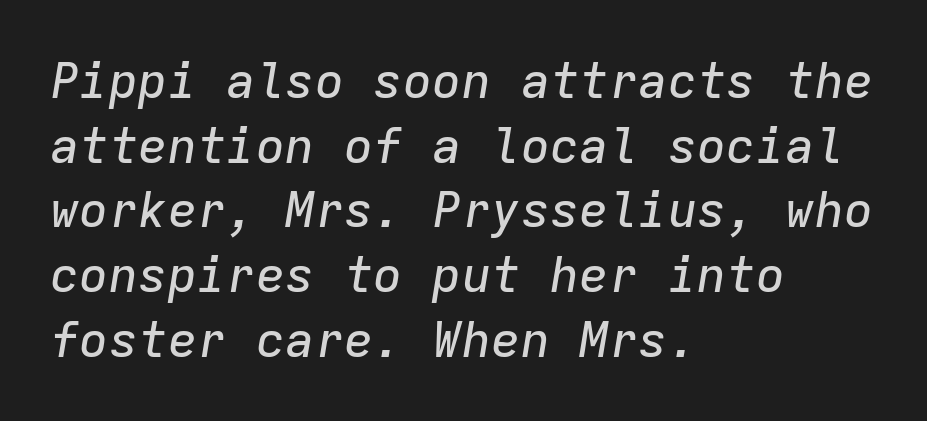
The image shows 49 px text type, italic (leaning right), monospaced; set left-aligned, normal line spacing (1.32x), normal letter spacing, not underlined; low stroke contrast and a medium x-height.
